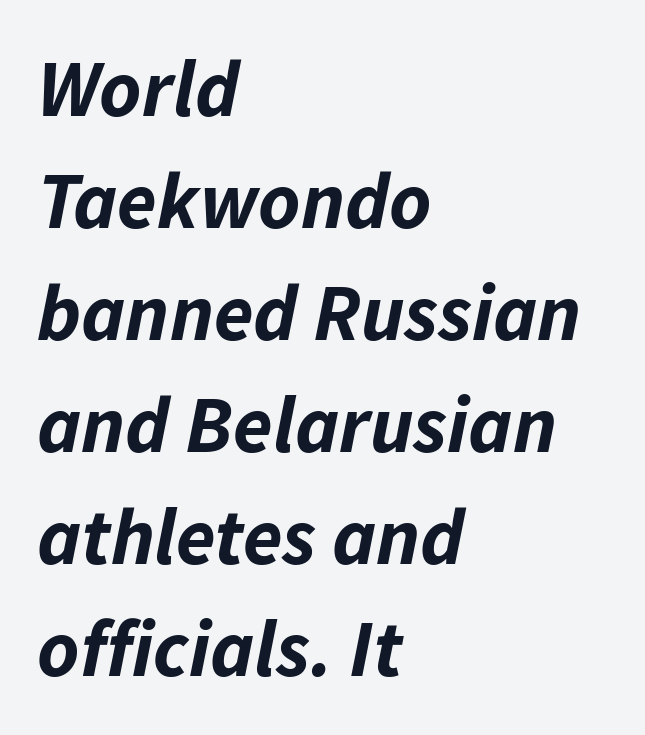
The image shows 80 px bold type, italic (leaning right); set left-aligned, normal line spacing (1.4x), normal letter spacing, not underlined; low stroke contrast and a medium x-height.
